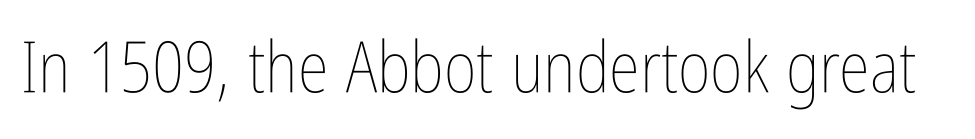
The image shows 71 px thin, condensed type, upright; set normal letter spacing, not underlined; low stroke contrast and a medium x-height.
